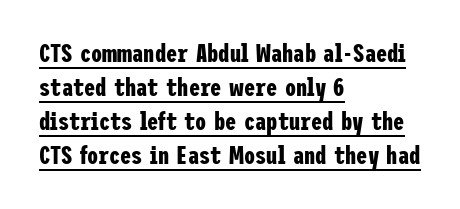
Q: Is the text bold? A: Yes.
Q: Is the text italic (slanted)? A: No, it is upright.
Q: Is the text underlined? A: Yes.
Q: How is the paragraph aligned? A: Left-aligned.
Q: Is the spacing between letters normal or unusually wide? A: Normal.
Q: Is the spacing between lines tight, normal or loose? A: Normal.
